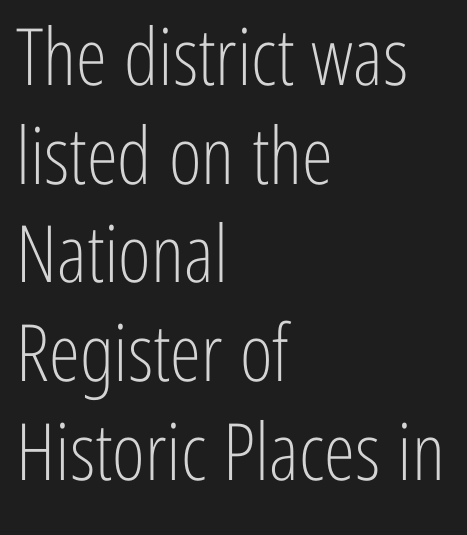
Standard letterfit; no display-style spreading of the glyphs. Baseline-to-baseline distance is the conventional proportion of letter height. The letters advance in unequal steps, a hallmark of proportional type. Ordinary non-slanted type is in use. Beneath every word, the page is bare. The characters display no serif detailing; their extremities are plain.
